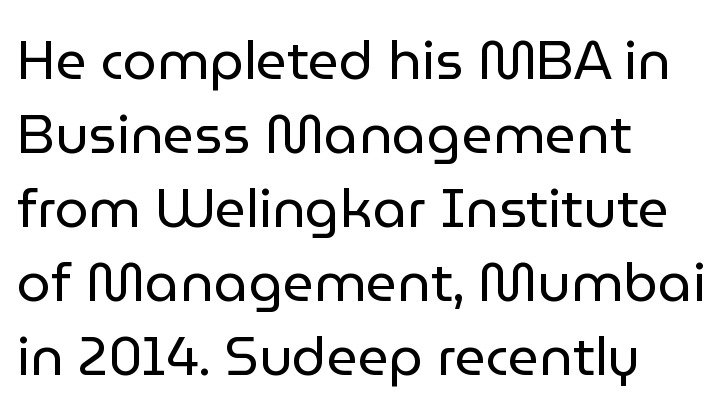
Grotesque or geometric, the face here clearly has no serifs. Vertically, the passage feels balanced, rows spaced as you'd expect. The lettering stays uniformly vertical, giving the passage a roman look. A typesetter would call this proportional, since set widths differ per character. Short note: letters normally spaced.
